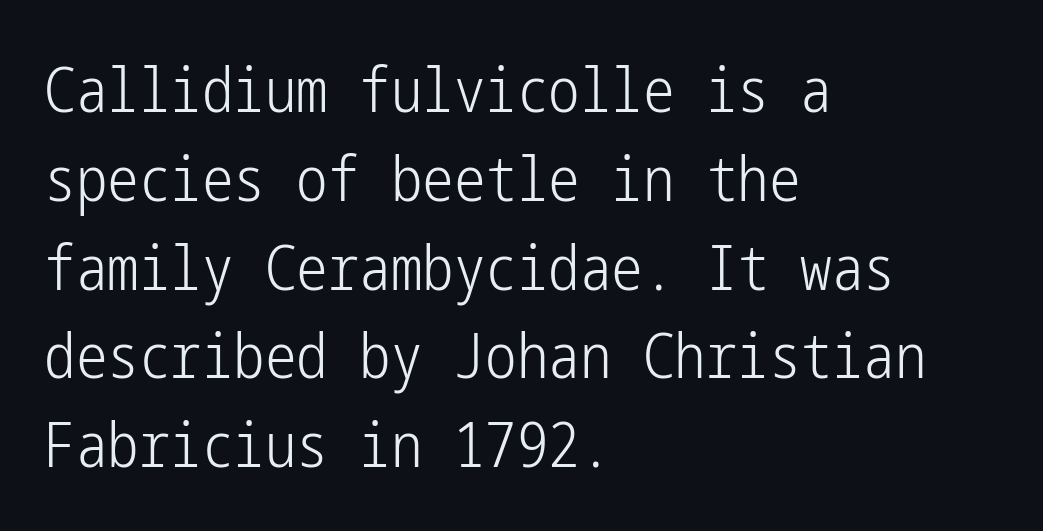
The type is set solid horizontally, with unmodified tracking. The passage shown is not underscored anywhere. To sum up the face: it is a sans, with no serifs. If you drew a ruler down the left edge, every line would touch it. The weight would be labelled regular, book, light, or lighter still.
